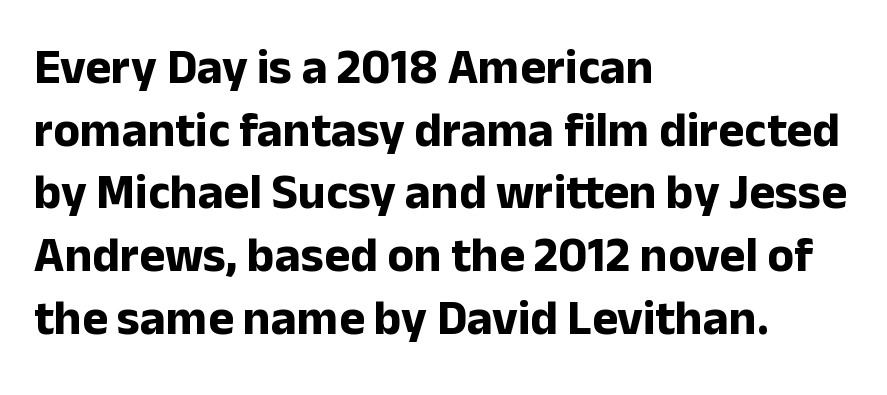
The letters advance in unequal steps, a hallmark of proportional type. The typesetting leans heavy: a genuine bold. Does the copy run flush right? No — it runs flush left. Underline: absent. The glyphs in this specimen are sans serif. Italic: no, the glyphs are upright roman.
